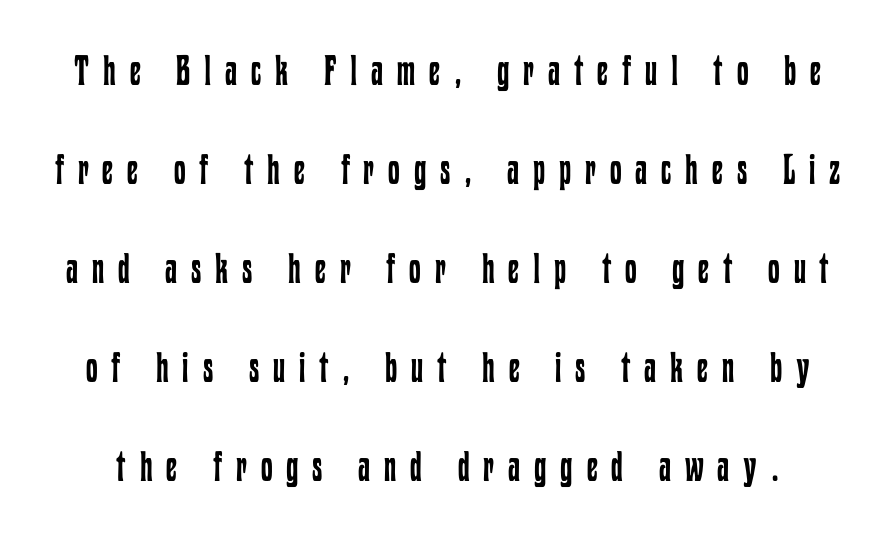
In terms of leading, this rendering errs on the spacious side. The letters advance in unequal steps, a hallmark of proportional type. A roman cut, with each character standing at attention. This rendering features lettering with no underline. Observe the wide spacing: letters keep a clear distance from each other.
